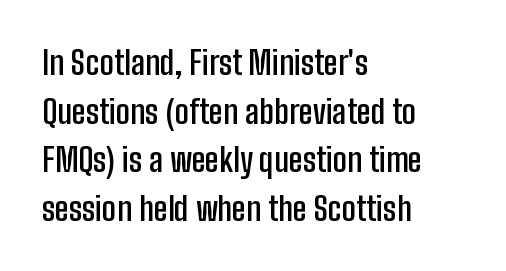
You could not count columns in this text — the font is proportionally spaced. The glyphs in this specimen are sans serif. Normally led — the rows are evenly, conventionally spaced. The glyphs have the mass of a demibold cut, below bold. The letters stand straight up with perfectly vertical stems. A student would call this left alignment; a typographer would say flush left, rag right.
